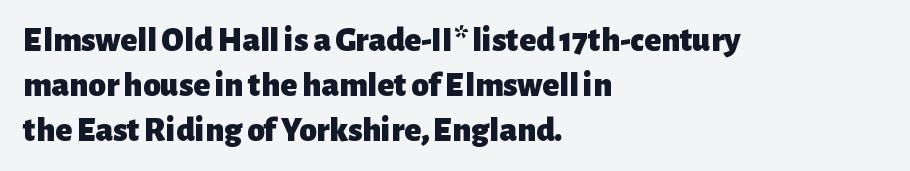
The image shows 35 px heavy sans-serif type, upright; set left-aligned, normal line spacing (1.28x), normal letter spacing, not underlined; low stroke contrast and a medium x-height.
